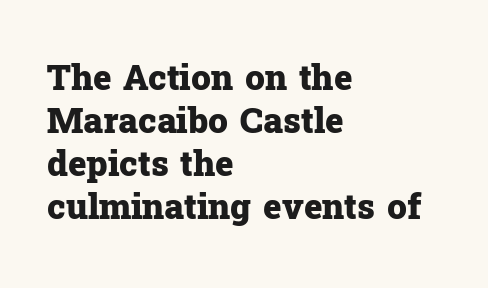
The image shows 35 px heavy serif type, upright; set left-aligned, line spacing 1.23x, normal letter spacing, not underlined; low stroke contrast and a medium x-height.
